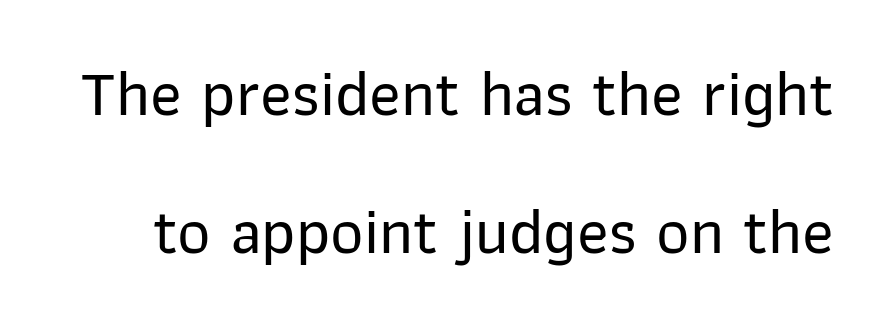
Q: Is the text italic (slanted)? A: No, it is upright.
Q: Is the typeface a serif or a sans-serif typeface? A: Sans-serif.
Q: Is the text underlined? A: No.
Q: Is the spacing between letters normal or unusually wide? A: Normal.
Q: Is the spacing between lines tight, normal or loose? A: Loose.
Q: Width (condensed, normal, or wide)? A: Normal.
Q: Stroke contrast? A: Low.
Q: x-height? A: Medium.
Q: Monospaced? A: No.
